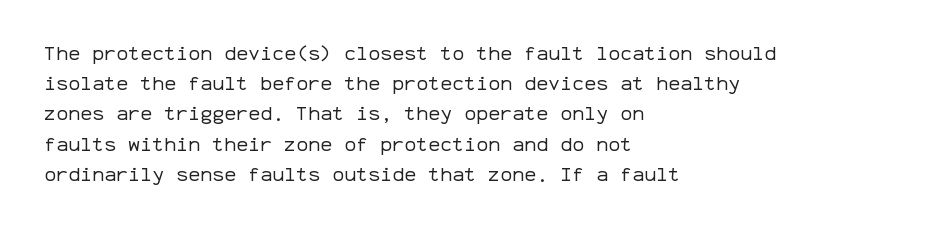
Q: Is the text bold? A: No.
Q: Is the text italic (slanted)? A: No, it is upright.
Q: Is the text underlined? A: No.
Q: How is the paragraph aligned? A: Left-aligned.
Q: Is the spacing between letters normal or unusually wide? A: Normal.
Q: Is the spacing between lines tight, normal or loose? A: Normal.
